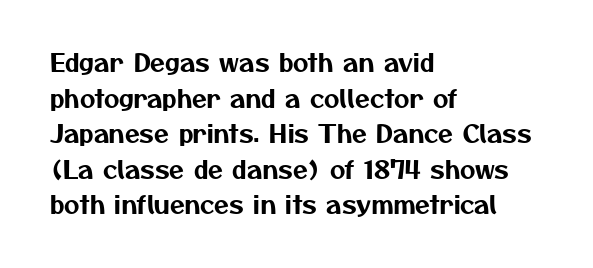
The image shows 24 px text type; set left-aligned, normal line spacing (1.48x), normal letter spacing, not underlined.
